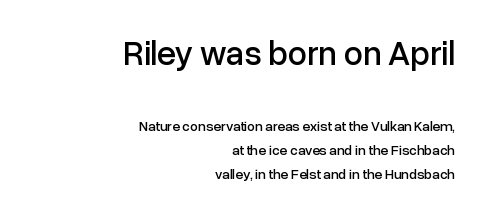
You could call the tracking neutral — neither tight nor loose. Font category for this specimen: sans-serif. The rag falls on the left side of this text block. The designer gave the opening block more size than the closing block. The lettering holds an erect, upright posture throughout.
